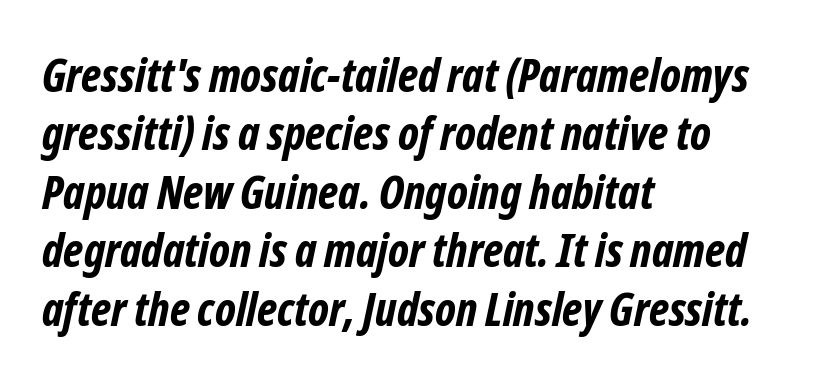
The image shows 46 px bold, condensed sans-serif type; set left-aligned, normal line spacing (1.27x), normal letter spacing, not underlined; low stroke contrast and a medium x-height.
